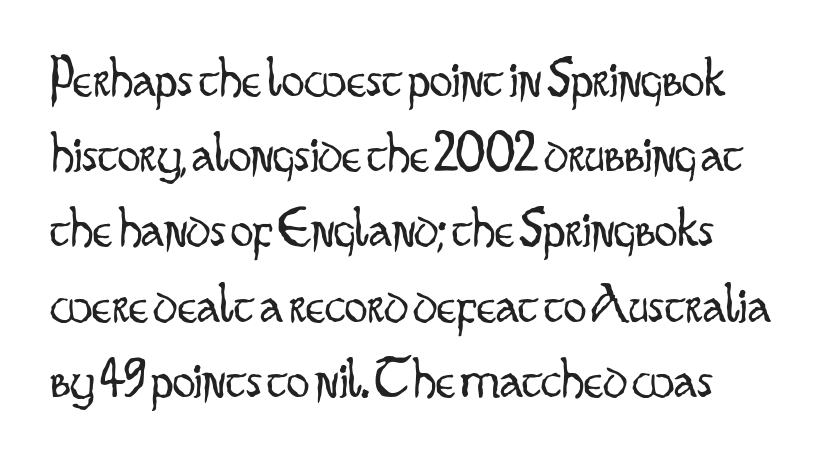
The image shows 57 px light, condensed sans-serif type, upright; set normal line spacing (1.32x), normal letter spacing, not underlined; low stroke contrast and a small x-height.
